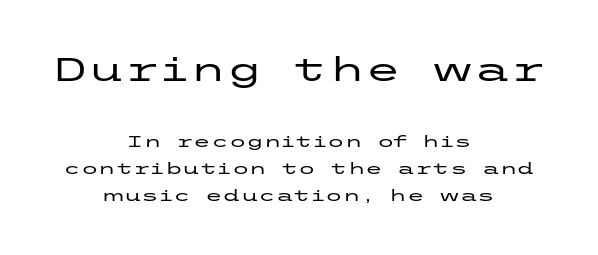
Q: Is the text italic (slanted)? A: No, it is upright.
Q: Is the typeface a serif or a sans-serif typeface? A: Sans-serif.
Q: Is the text underlined? A: No.
Q: How is the paragraph aligned? A: Centered.
Q: Is the spacing between letters normal or unusually wide? A: Normal.
Q: Is the spacing between lines tight, normal or loose? A: Normal.
Q: Which block of text is set in a larger size, the first (top) or the second (bottom)? A: The first (top) one.
Q: Width (condensed, normal, or wide)? A: Wide.
Q: Stroke contrast? A: Low.
Q: x-height? A: Medium.
